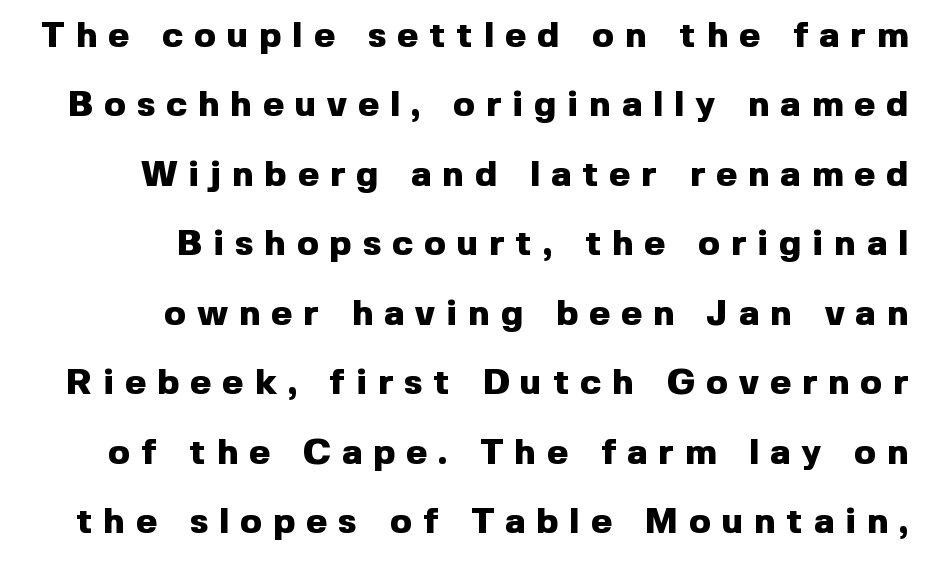
{"serif": "no", "italic": "no", "bold": "yes", "weight": "heavy", "width": "normal", "x_height": "medium", "monospaced": "no", "underline": "no", "align": "right", "line_spacing": "loose", "line_spacing_ratio": 1.93, "letter_spacing": "wide", "letter_spacing_em": 0.31, "glyph_px": 36}
